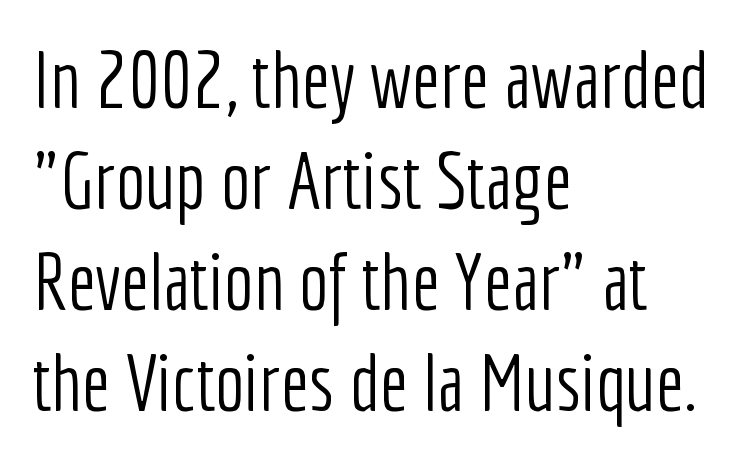
Short and long lines alike share a common starting point at left. Italic? Not at all — the glyphs are vertical. Ink coverage per letter is moderate at most. Is the letter spacing exaggerated? No — it looks like the ordinary default. Typographically, this falls in the sans-serif category. Underline: absent.
